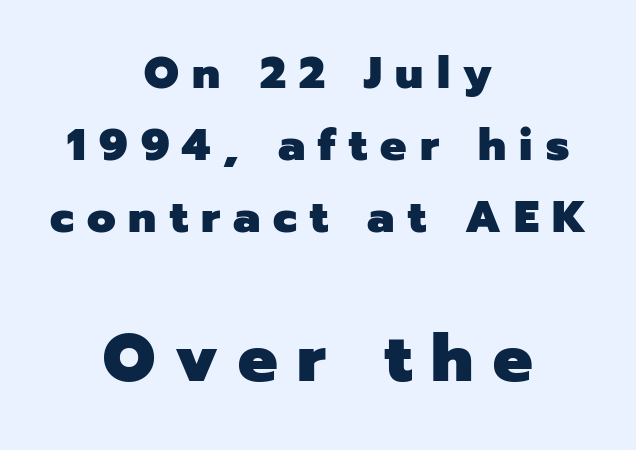
The image shows 66 px heavy sans-serif type, upright; set centered, normal line spacing (1.64x), unusually wide letter spacing (+0.3 em), not underlined; the second (bottom) block is 1.5x larger; low stroke contrast and a medium x-height.
